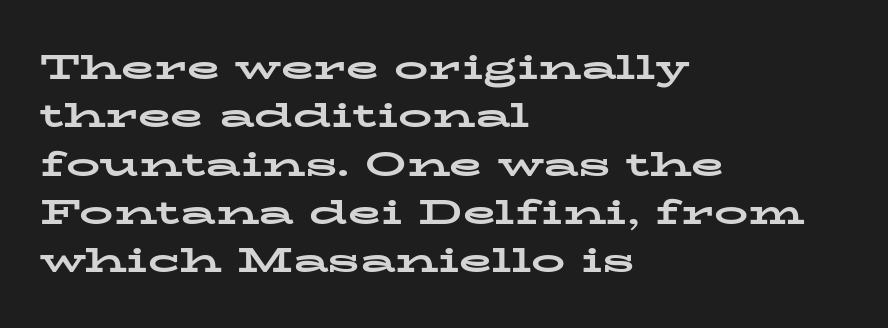
Q: Is the text bold? A: Yes.
Q: Is the text italic (slanted)? A: No, it is upright.
Q: Is the typeface a serif or a sans-serif typeface? A: Serif.
Q: Is the text underlined? A: No.
Q: How is the paragraph aligned? A: Left-aligned.
Q: Is the spacing between letters normal or unusually wide? A: Normal.
Q: Is the spacing between lines tight, normal or loose? A: Normal.
Q: Width (condensed, normal, or wide)? A: Wide.
Q: Stroke contrast? A: Low.
Q: x-height? A: Medium.
Q: Monospaced? A: No.
